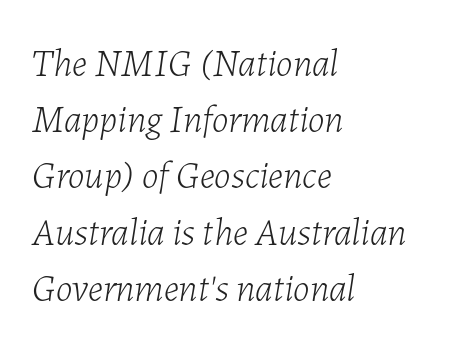
Leading: standard. Slant detected: the letters are inclined. Looks like regular typesetting: each glyph gets only the width it needs. Plain, unruled lines of type. Observe the ordinary spacing: letters are neighbours, not strangers.
